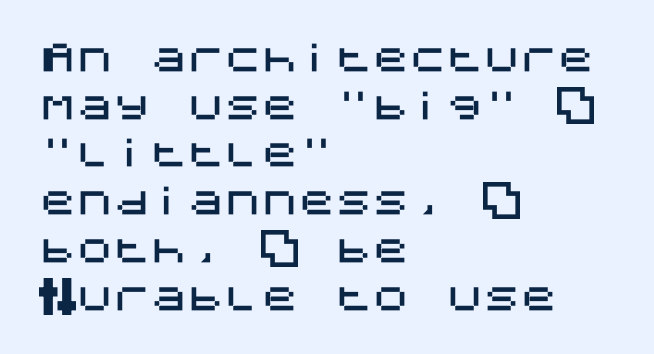
{"serif": "no", "italic": "no", "width": "normal", "stroke_contrast": "medium", "x_height": "large", "underline": "no", "align": "left", "line_spacing": "normal", "line_spacing_ratio": 1.29, "letter_spacing": "normal", "letter_spacing_em": 0.0, "glyph_px": 37}
